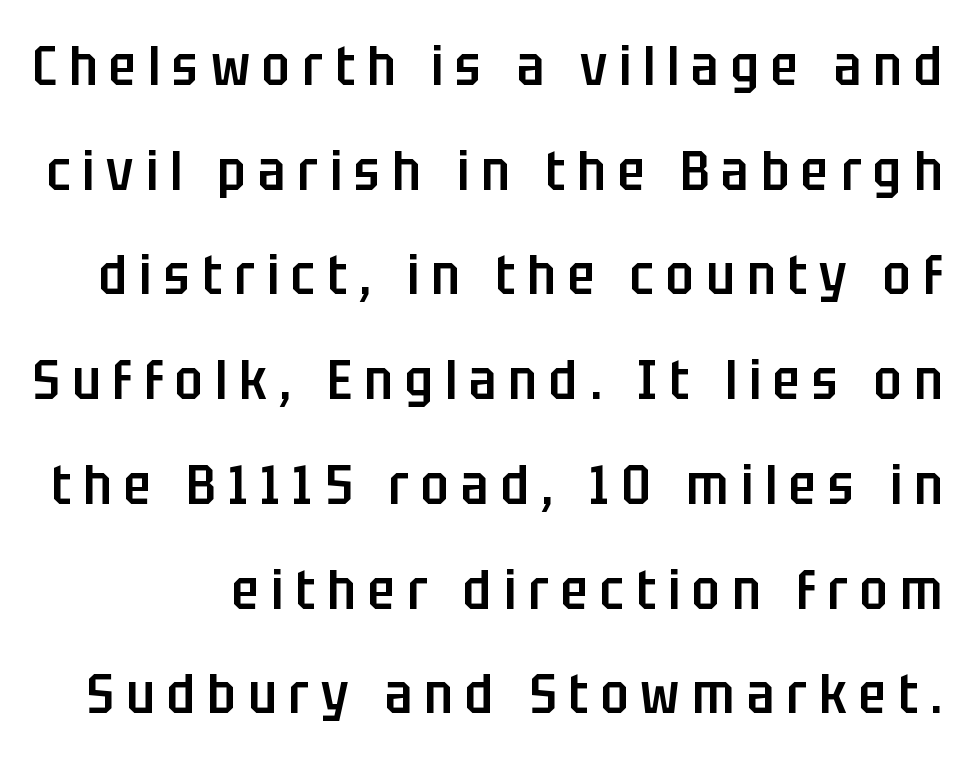
{"serif": "no", "italic": "no", "bold": "semi", "weight": "semibold", "width": "condensed", "stroke_contrast": "low", "x_height": "large", "monospaced": "no", "underline": "no", "line_spacing_ratio": 1.87, "letter_spacing": "wide", "letter_spacing_em": 0.22, "glyph_px": 56}
